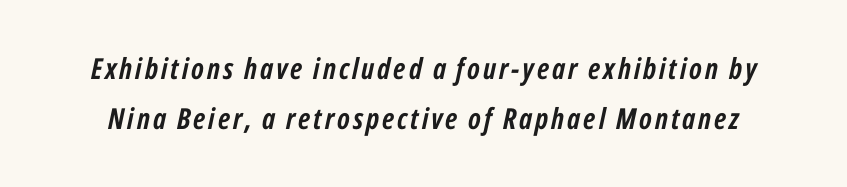
{"italic": "yes", "lean": "right", "slant_degrees": 12, "bold": "yes", "weight": "semibold", "width": "condensed", "stroke_contrast": "low", "x_height": "medium", "monospaced": "no", "underline": "no", "line_spacing_ratio": 1.73, "glyph_px": 29}
